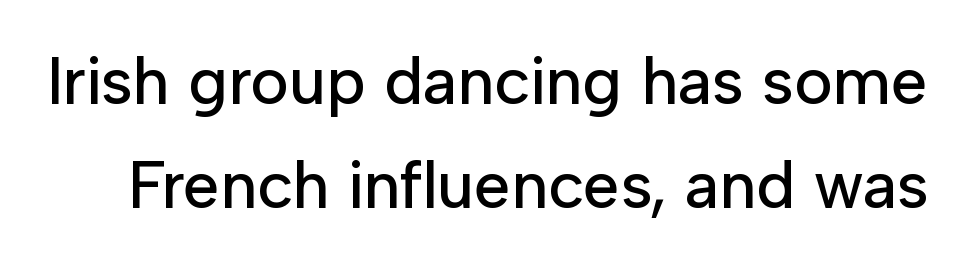
The image shows 66 px sans-serif type, upright; set normal line spacing (1.57x), normal letter spacing, not underlined; low stroke contrast and a medium x-height.
